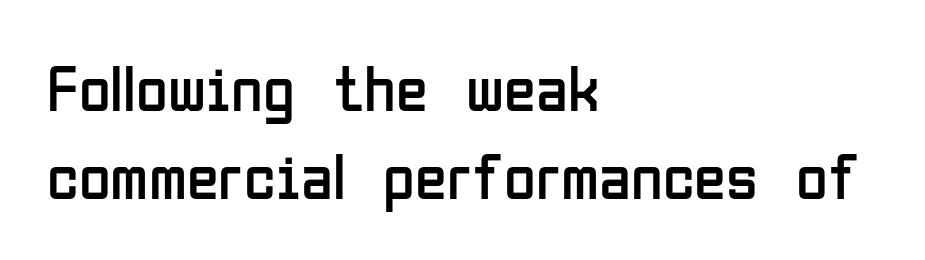
The image shows 65 px regular-weight, condensed sans-serif type, upright; set left-aligned, normal line spacing (1.36x), normal letter spacing, not underlined; low stroke contrast and a medium x-height.
